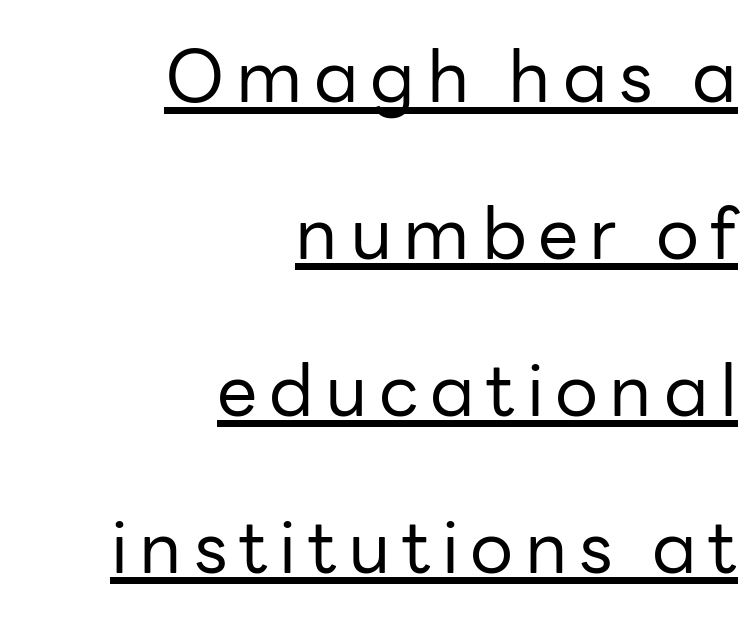
Q: Is the text bold? A: No.
Q: Is the text italic (slanted)? A: No, it is upright.
Q: Is the typeface a serif or a sans-serif typeface? A: Sans-serif.
Q: Is the text underlined? A: Yes.
Q: How is the paragraph aligned? A: Right-aligned.
Q: Is the spacing between lines tight, normal or loose? A: Loose.
Q: Width (condensed, normal, or wide)? A: Normal.
Q: Stroke contrast? A: Low.
Q: x-height? A: Medium.
Q: Monospaced? A: No.
